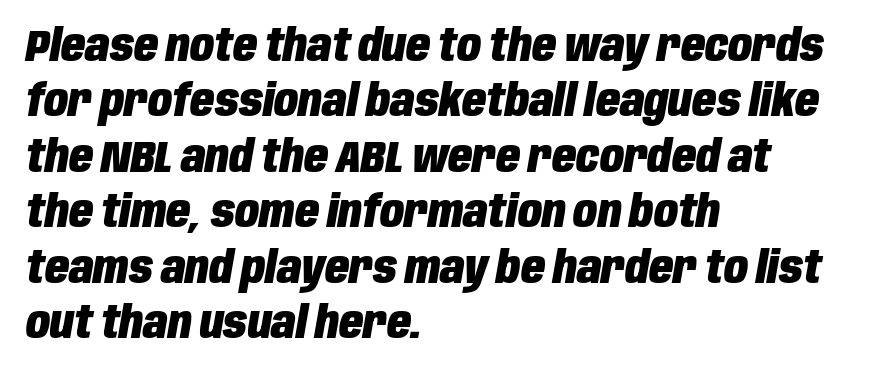
{"italic": "yes", "lean": "right", "slant_degrees": 10, "bold": "yes", "weight": "heavy", "width": "condensed", "stroke_contrast": "low", "x_height": "large", "monospaced": "no", "underline": "no", "align": "left", "line_spacing": "normal", "line_spacing_ratio": 1.26, "letter_spacing": "normal", "letter_spacing_em": 0.0, "glyph_px": 44}
